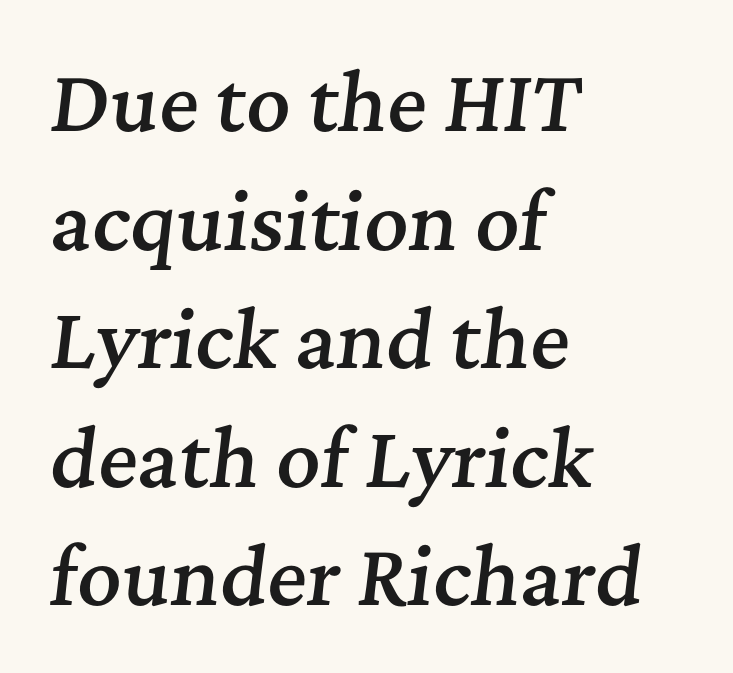
The image shows 76 px semibold serif type, italic (leaning right); set left-aligned, normal line spacing (1.56x), normal letter spacing, not underlined; medium stroke contrast and a medium x-height.
